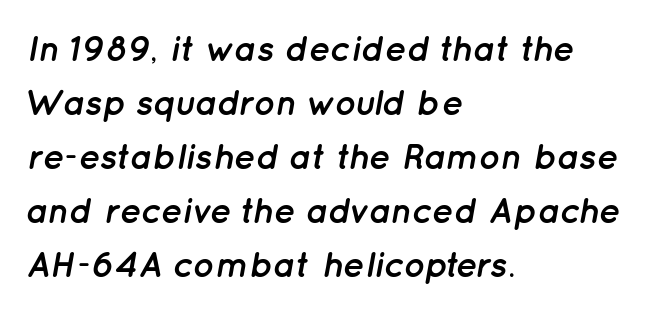
Q: Is the text bold? A: Yes.
Q: Is the text italic (slanted)? A: Yes, it leans right by about 12 degrees.
Q: Is the text underlined? A: No.
Q: How is the paragraph aligned? A: Left-aligned.
Q: Is the spacing between letters normal or unusually wide? A: Normal.
Q: Is the spacing between lines tight, normal or loose? A: Normal.
Q: Width (condensed, normal, or wide)? A: Normal.
Q: Stroke contrast? A: Low.
Q: x-height? A: Medium.
Q: Monospaced? A: No.
